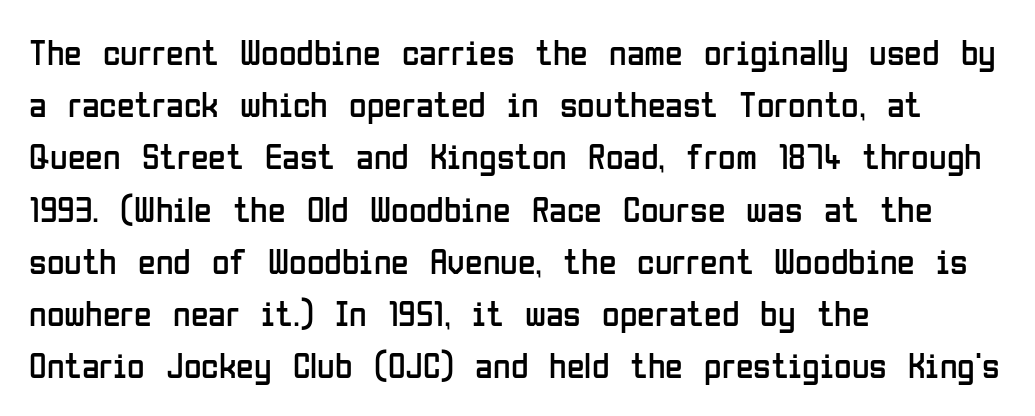
The image shows 36 px regular-weight, condensed sans-serif type, upright; set left-aligned, normal line spacing (1.45x), normal letter spacing, not underlined; low stroke contrast and a medium x-height.
